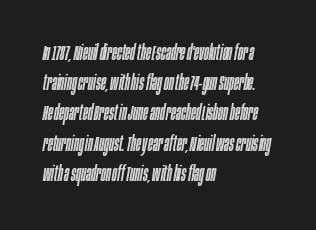
Q: Is the text italic (slanted)? A: Yes, it leans right by about 10 degrees.
Q: Is the text underlined? A: No.
Q: How is the paragraph aligned? A: Left-aligned.
Q: Is the spacing between letters normal or unusually wide? A: Normal.
Q: Is the spacing between lines tight, normal or loose? A: Normal.
